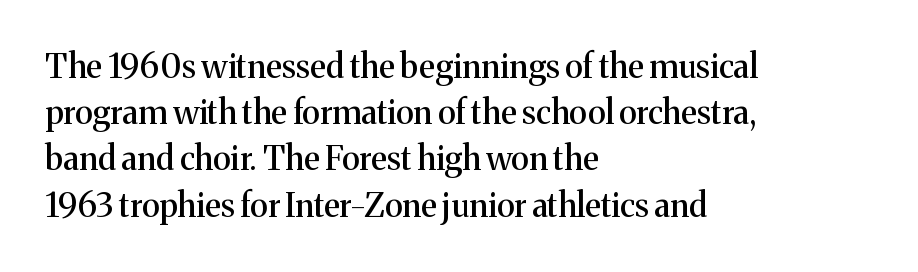
The image shows 33 px serif type, upright; set left-aligned, normal line spacing (1.4x), normal letter spacing, not underlined; medium stroke contrast and a medium x-height.
